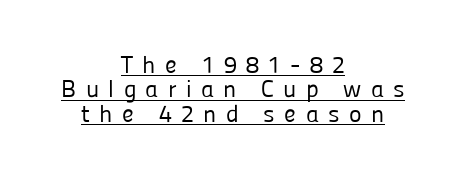
Reading down the block, each line starts at a different indent, mirrored at its end. Short note: letters widely spaced. Honestly, the rows look squashed on top of each other. The weight would be labelled regular, book, light, or lighter still. Caption: lettering with a line underneath.
